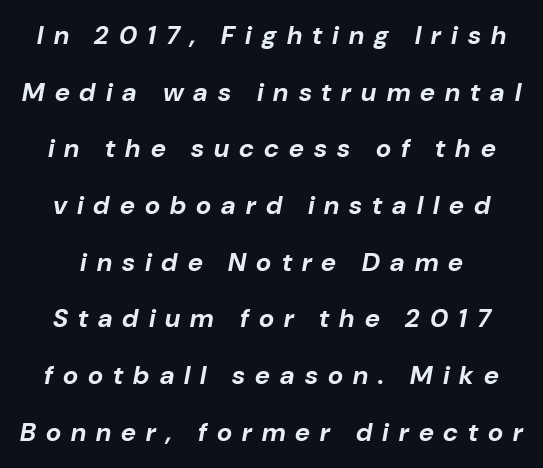
There's an unmistakable incline to the writing here. The horizontal fit of the characters is loose and conspicuously gappy. No word sits above an underline. Honestly, the rows look like they've been pulled way apart. The rendering uses a bold face; every stroke is thick and dark.
